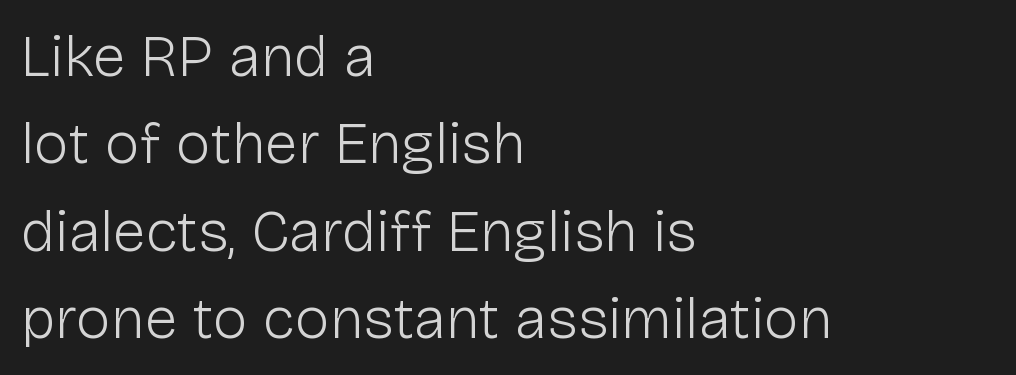
Stroke thickness stays within the range of a standard reading face or lighter. The leading is moderate, giving the passage an even texture. To sum up the face: it is a sans, with no serifs. If you drew a line through each stem, it would be perfectly vertical. Every row of glyphs begins at an identical x-position on the left.
